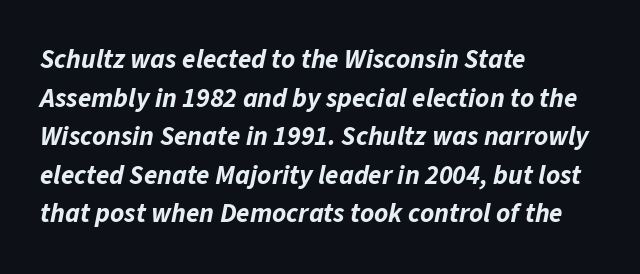
{"italic": "yes", "lean": "right", "slant_degrees": 11, "bold": "yes", "underline": "no", "align": "left", "line_spacing": "normal", "line_spacing_ratio": 1.43, "letter_spacing": "normal", "letter_spacing_em": 0.0, "glyph_px": 27}
